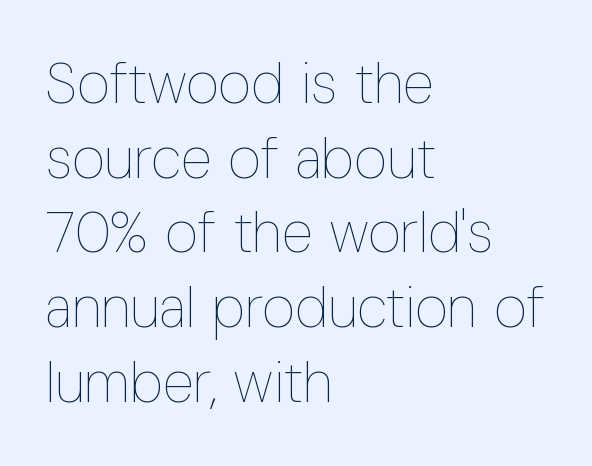
The words here are not underlined. Vertical strokes here are truly vertical. Stroke mass is kept to a normal reading level or below. Reading down the column, the eye jumps a familiar distance to each next line.
